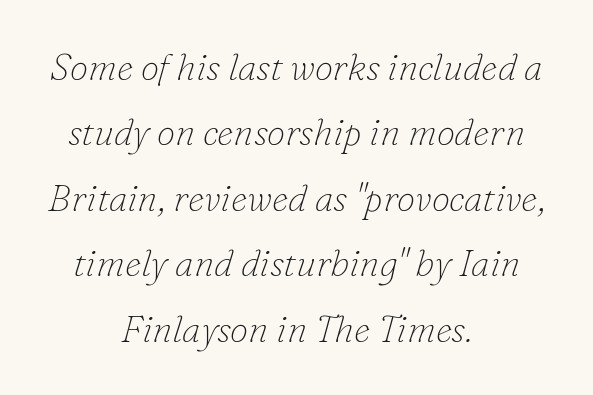
{"serif": "yes", "italic": "yes", "lean": "right", "slant_degrees": 16, "bold": "no", "weight": "thin", "width": "normal", "stroke_contrast": "low", "x_height": "small", "monospaced": "no", "underline": "no", "align": "center", "line_spacing_ratio": 1.77, "letter_spacing": "normal", "letter_spacing_em": 0.0, "glyph_px": 37}
